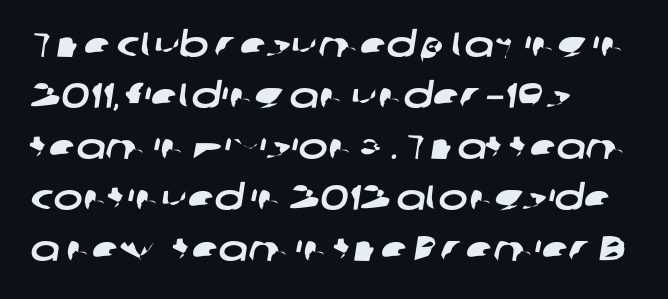
Q: Is the typeface a serif or a sans-serif typeface? A: Sans-serif.
Q: Is the text underlined? A: No.
Q: How is the paragraph aligned? A: Left-aligned.
Q: Is the spacing between letters normal or unusually wide? A: Normal.
Q: Is the spacing between lines tight, normal or loose? A: Normal.
Q: Width (condensed, normal, or wide)? A: Wide.
Q: Stroke contrast? A: Low.
Q: x-height? A: Medium.
Q: Monospaced? A: No.
